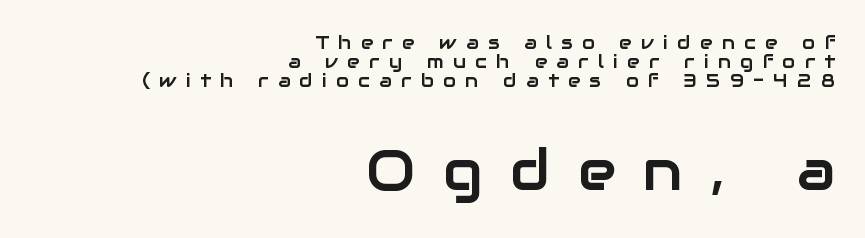
{"serif": "no", "italic": "no", "width": "normal", "stroke_contrast": "low", "x_height": "medium", "monospaced": "no", "underline": "no", "align": "right", "line_spacing": "tight", "line_spacing_ratio": 1.01, "letter_spacing": "wide", "letter_spacing_em": 0.49, "larger_block": "second", "size_ratio": 3.0, "glyph_px": 57}
